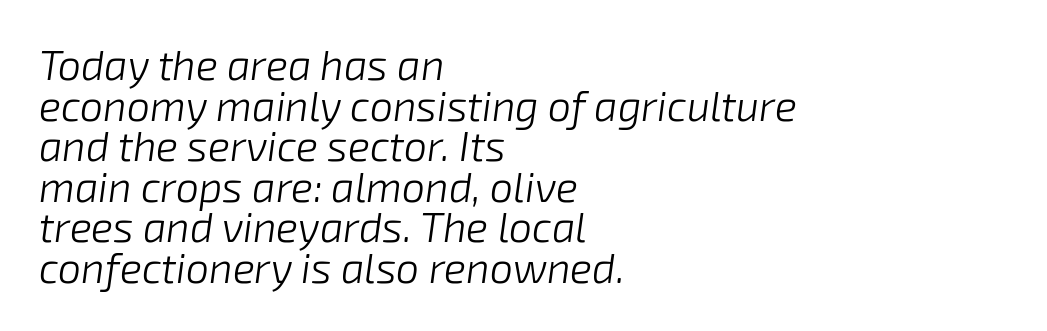
{"italic": "yes", "lean": "right", "slant_degrees": 8, "bold": "no", "weight": "light", "width": "normal", "stroke_contrast": "low", "x_height": "medium", "monospaced": "no", "underline": "no", "align": "left", "line_spacing": "tight", "line_spacing_ratio": 0.99, "letter_spacing": "normal", "letter_spacing_em": 0.0, "glyph_px": 41}
